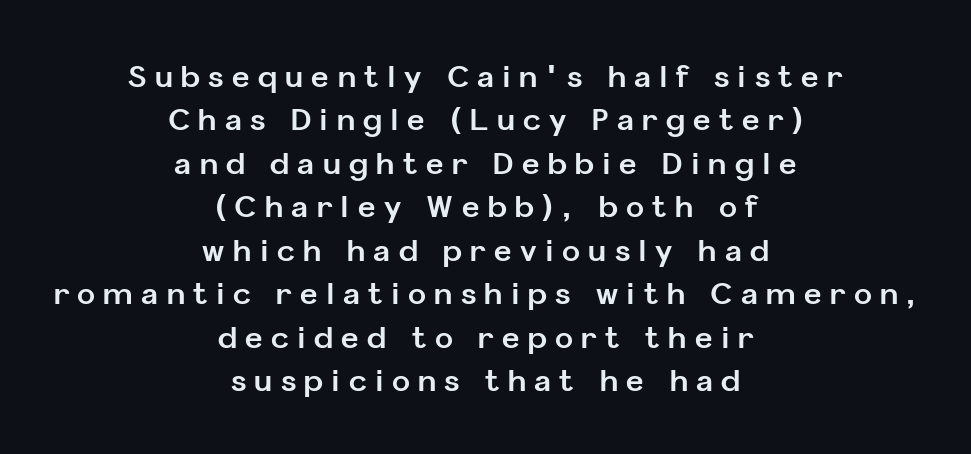
The image shows 30 px bold sans-serif type, upright; set centered, normal line spacing (1.45x), unusually wide letter spacing (+0.28 em), not underlined; low stroke contrast and a medium x-height.
